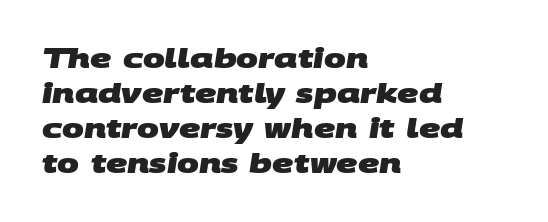
This rendering uses left alignment, leaving the right contour irregular. The passage shown stacks its lines at a standard gap. Unmarked baselines from the first word to the last. Is the letter spacing exaggerated? No — it looks like the ordinary default. As a designer I'd log this as weight 700, bold.
